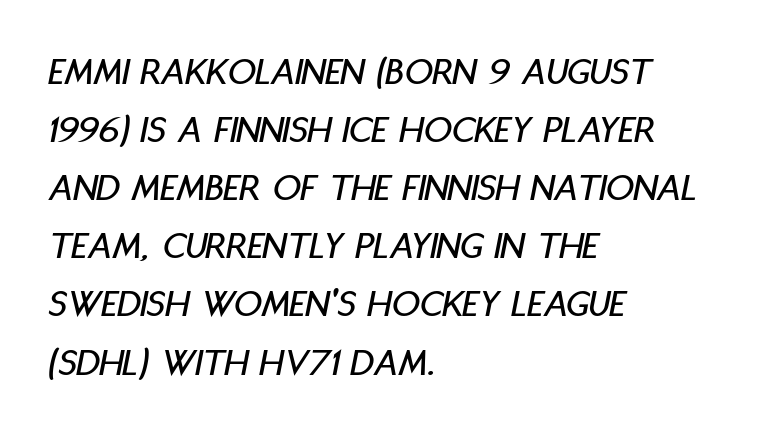
Q: Is the text italic (slanted)? A: Yes, it leans right by about 11 degrees.
Q: Is the text underlined? A: No.
Q: How is the paragraph aligned? A: Left-aligned.
Q: Is the spacing between letters normal or unusually wide? A: Normal.
Q: Is the spacing between lines tight, normal or loose? A: Normal.
Q: Width (condensed, normal, or wide)? A: Condensed.
Q: Stroke contrast? A: Low.
Q: x-height? A: Large.
Q: Monospaced? A: No.
